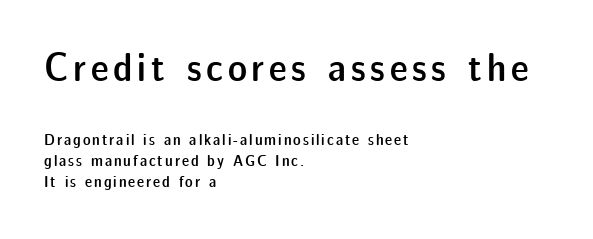
Q: Is the text bold? A: Semi-bold.
Q: Is the text italic (slanted)? A: No, it is upright.
Q: Is the typeface a serif or a sans-serif typeface? A: Sans-serif.
Q: Is the text underlined? A: No.
Q: How is the paragraph aligned? A: Left-aligned.
Q: Is the spacing between lines tight, normal or loose? A: Normal.
Q: Which block of text is set in a larger size, the first (top) or the second (bottom)? A: The first (top) one.
Q: Width (condensed, normal, or wide)? A: Normal.
Q: Stroke contrast? A: Low.
Q: x-height? A: Medium.
Q: Monospaced? A: No.
